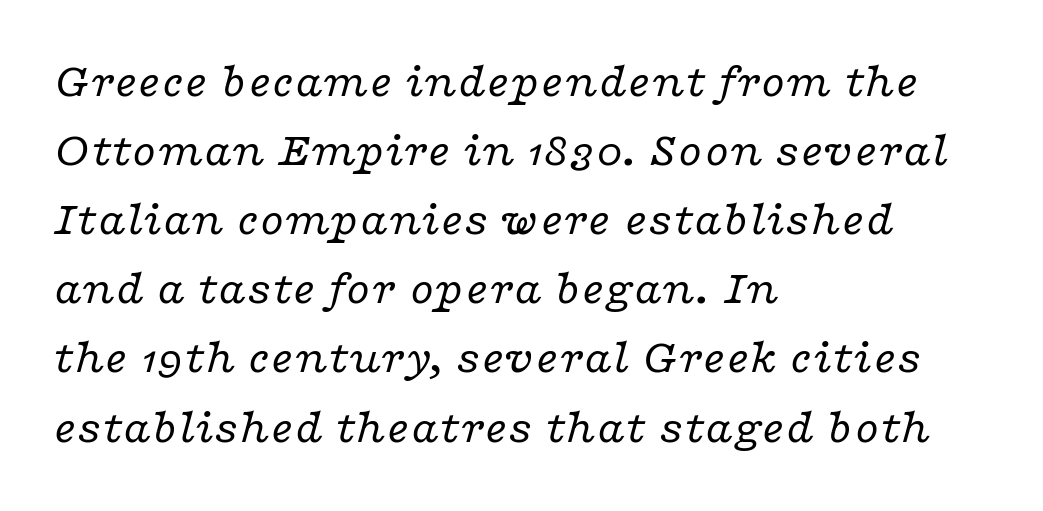
The image shows 48 px regular-weight, wide serif type, italic (leaning right); set left-aligned, normal line spacing (1.44x), normal letter spacing, not underlined; low stroke contrast and a medium x-height.
